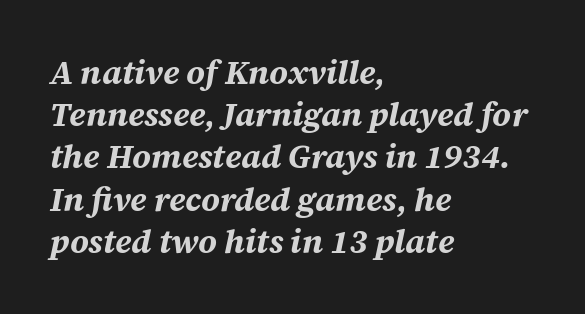
Baseline-to-baseline distance is the conventional proportion of letter height. The axis of the letterforms is tilted away from vertical. Standard letterfit; no display-style spreading of the glyphs. In CSS terms this would be text-align: left. Plain, unruled lines of type. Weight: bold.
